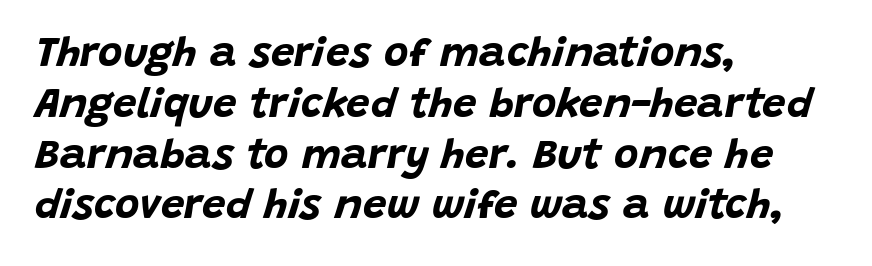
On the weight axis this lands at bold, roughly 700. The rendering applies a slant to the glyphs. The passage shown is typed in a proportional face where columns would drift. Where is the straight margin? On the left. Characters follow at the spacing the type designer built in.
